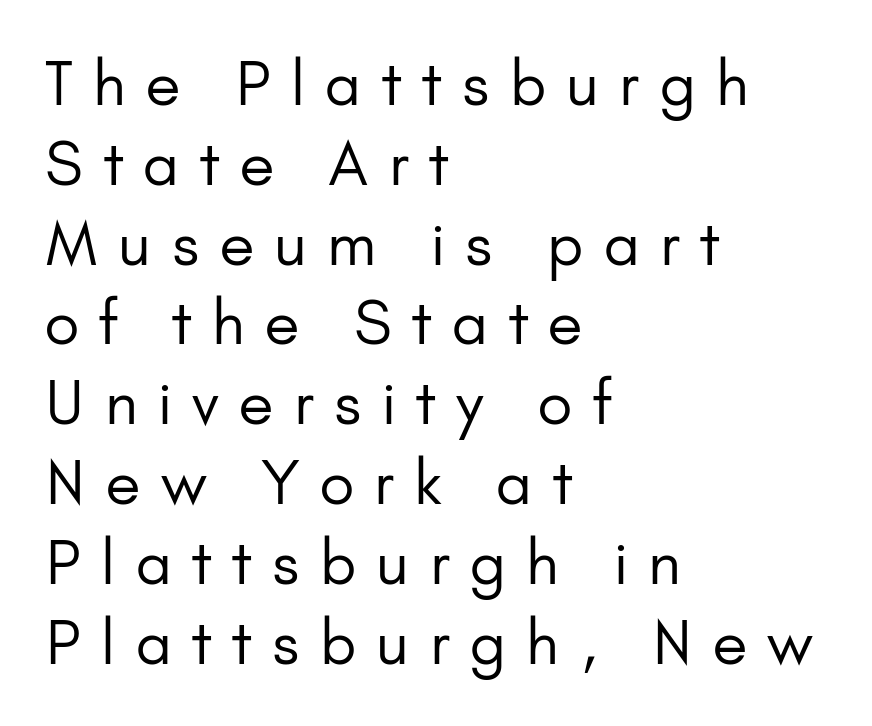
The image shows 60 px regular-weight sans-serif type, upright; set left-aligned, normal line spacing (1.33x), unusually wide letter spacing (+0.34 em), not underlined; low stroke contrast and a small x-height.
